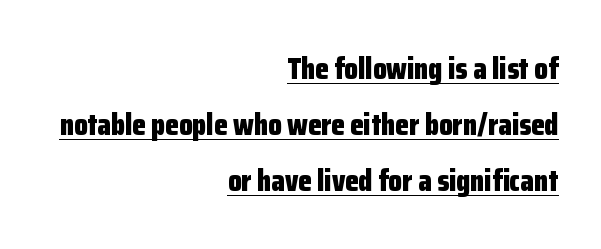
Think of a printed novel: that variable character pitch is what you see here. Decoration check: the copy is underlined. One-word summary of the alignment: right. In terms of letterform style, serifs are entirely absent. The axis of the letterforms is exactly vertical. The strokes are fattened all the way to bold.
